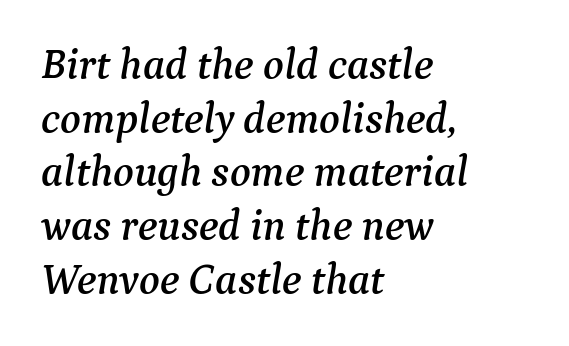
The image shows 43 px serif type, italic (leaning right); set left-aligned, normal line spacing (1.25x), normal letter spacing, not underlined; medium stroke contrast and a medium x-height.
